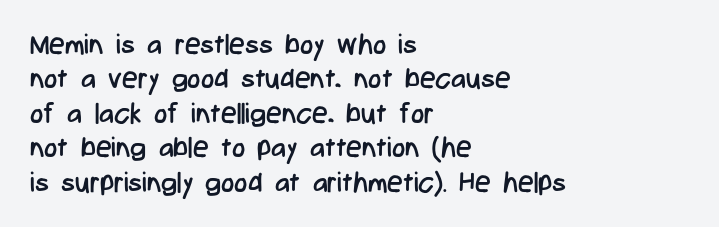
The image shows 28 px regular-weight, condensed sans-serif type, upright; set left-aligned, line spacing 1.23x, normal letter spacing, not underlined; low stroke contrast and a medium x-height.
